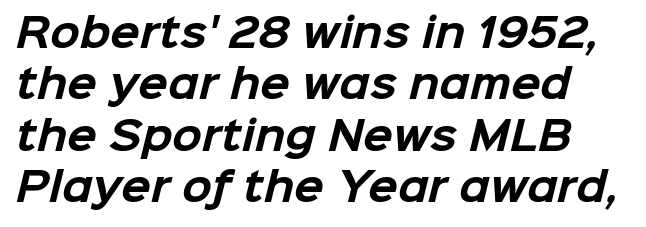
The gap between lines stays unmarked. Inter-character spacing is left at the font's built-in metrics. Vertical spacing — default. Look at the stroke-to-counter ratio: heavy, a bold.
